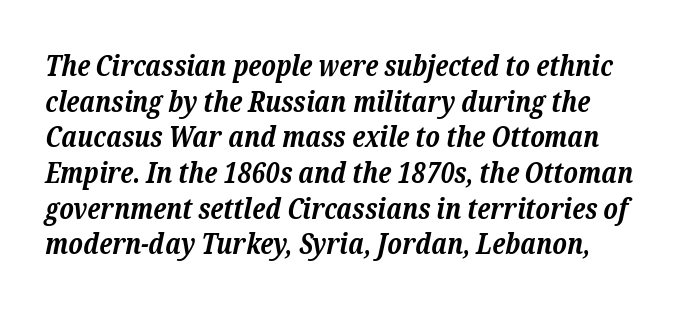
{"serif": "yes", "italic": "yes", "lean": "right", "slant_degrees": 12, "bold": "yes", "weight": "bold", "width": "normal", "stroke_contrast": "low", "x_height": "medium", "monospaced": "no", "underline": "no", "line_spacing_ratio": 1.23, "letter_spacing": "normal", "letter_spacing_em": 0.0, "glyph_px": 29}
